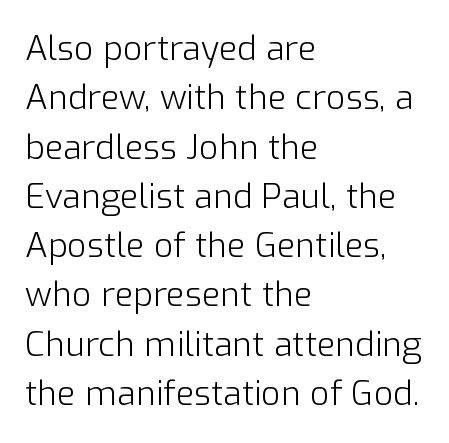
Q: Is the text bold? A: No.
Q: Is the text italic (slanted)? A: No, it is upright.
Q: Is the typeface a serif or a sans-serif typeface? A: Sans-serif.
Q: Is the text underlined? A: No.
Q: How is the paragraph aligned? A: Left-aligned.
Q: Is the spacing between letters normal or unusually wide? A: Normal.
Q: Is the spacing between lines tight, normal or loose? A: Normal.
Q: Width (condensed, normal, or wide)? A: Normal.
Q: Stroke contrast? A: Low.
Q: x-height? A: Medium.
Q: Monospaced? A: No.
